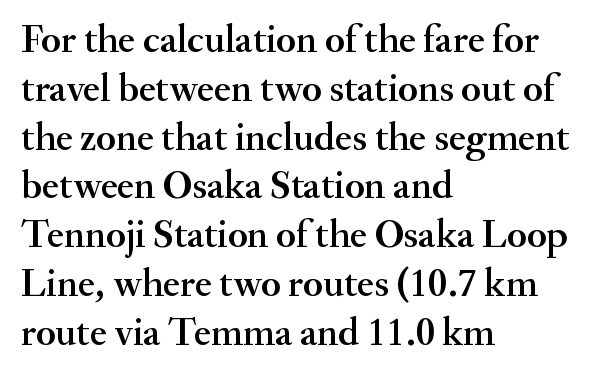
Q: Is the text italic (slanted)? A: No, it is upright.
Q: Is the typeface a serif or a sans-serif typeface? A: Serif.
Q: Is the text underlined? A: No.
Q: How is the paragraph aligned? A: Left-aligned.
Q: Is the spacing between letters normal or unusually wide? A: Normal.
Q: Width (condensed, normal, or wide)? A: Normal.
Q: Stroke contrast? A: Medium.
Q: x-height? A: Small.
Q: Monospaced? A: No.
